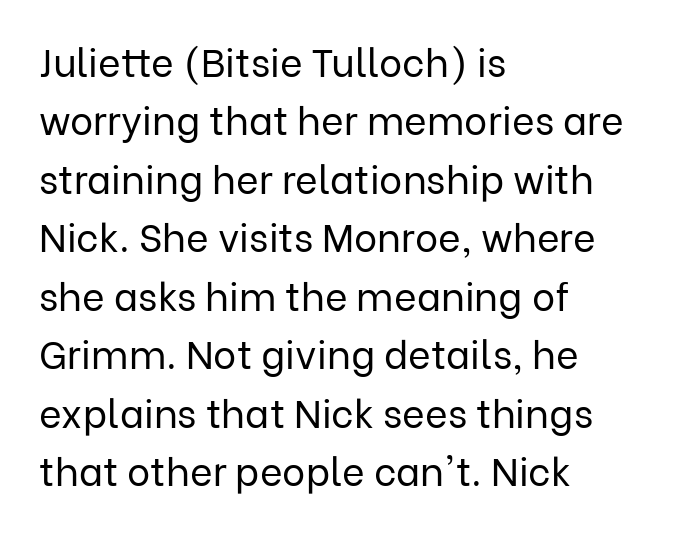
Q: Is the text bold? A: No.
Q: Is the text italic (slanted)? A: No, it is upright.
Q: Is the typeface a serif or a sans-serif typeface? A: Sans-serif.
Q: Is the text underlined? A: No.
Q: How is the paragraph aligned? A: Left-aligned.
Q: Is the spacing between letters normal or unusually wide? A: Normal.
Q: Is the spacing between lines tight, normal or loose? A: Normal.
Q: Width (condensed, normal, or wide)? A: Normal.
Q: Stroke contrast? A: Low.
Q: x-height? A: Medium.
Q: Monospaced? A: No.
